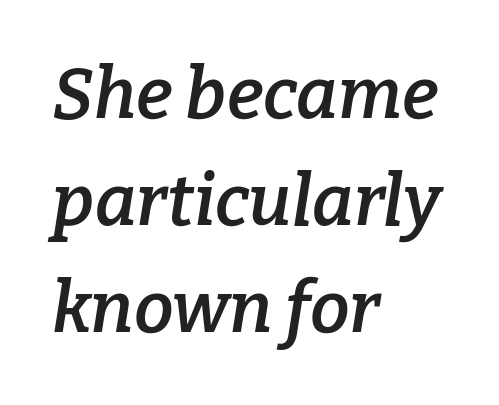
The image shows 71 px semibold serif type, italic (leaning right); set left-aligned, normal line spacing (1.51x), normal letter spacing, not underlined; low stroke contrast and a medium x-height.
